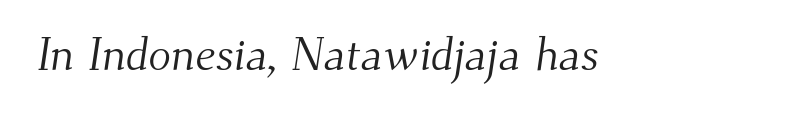
The image shows 47 px light serif type; set normal letter spacing, not underlined; medium stroke contrast and a small x-height.
